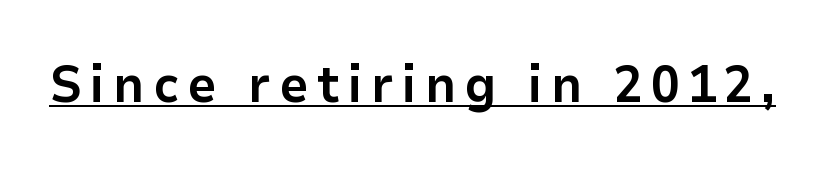
Q: Is the text bold? A: Yes.
Q: Is the text italic (slanted)? A: No, it is upright.
Q: Is the typeface a serif or a sans-serif typeface? A: Sans-serif.
Q: Is the text underlined? A: Yes.
Q: Width (condensed, normal, or wide)? A: Normal.
Q: Stroke contrast? A: Low.
Q: x-height? A: Medium.
Q: Monospaced? A: No.
